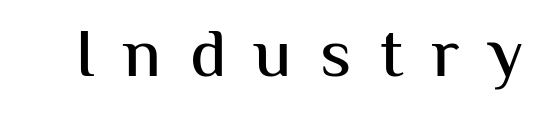
Regarding serifs, this sample does without them. Descenders hang freely into open space. Observe the wide spacing: letters keep a clear distance from each other. Do the letters lean? They stand straight. Here the designer chose a conventional face with non-uniform glyph widths.
